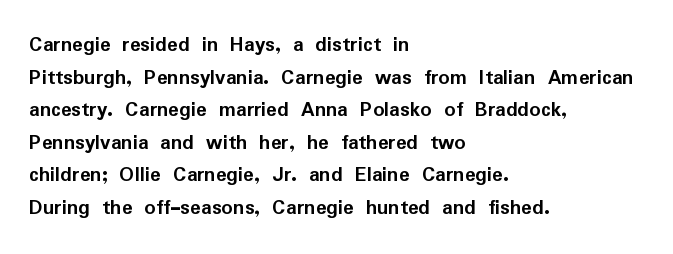
The letters stand straight up with perfectly vertical stems. Vertical spacing — default. Beneath every word, the page is bare. Typeset ragged right — the left edge is the straight one.
